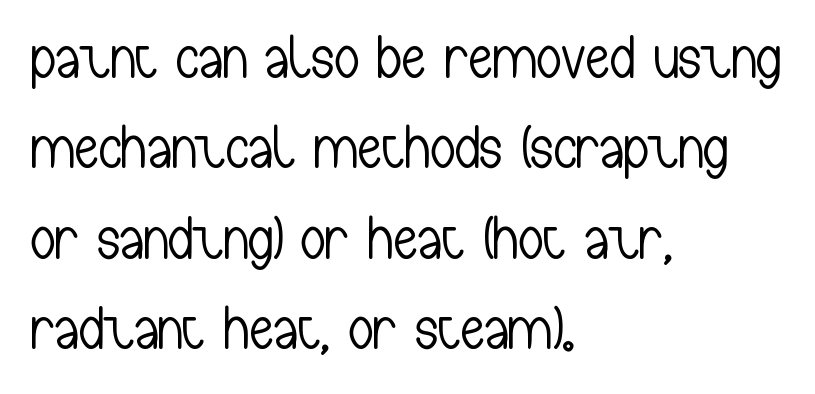
The passage shown has conventional tracking throughout. Nothing heavy about these letters — not bold at all. A classic flush-left, rag-right setting is used for this passage. Only glyphs here, with clear space below each row.
